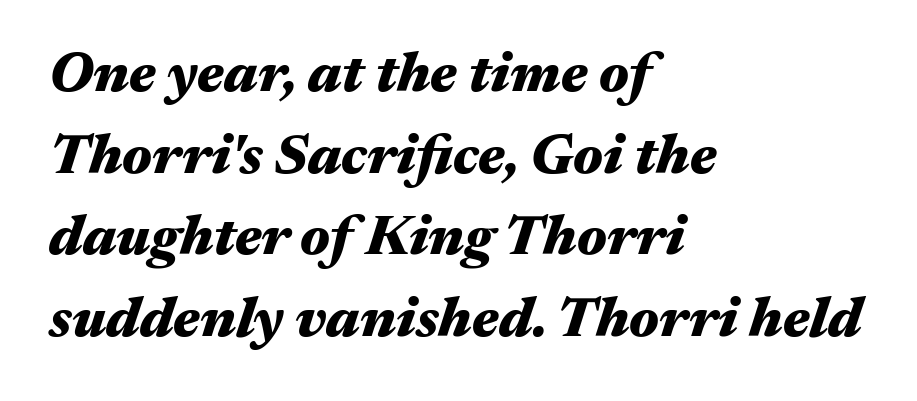
{"italic": "yes", "lean": "right", "slant_degrees": 17, "bold": "yes", "weight": "heavy", "width": "wide", "stroke_contrast": "medium", "x_height": "medium", "monospaced": "no", "underline": "no", "align": "left", "line_spacing": "normal", "line_spacing_ratio": 1.43, "letter_spacing": "normal", "letter_spacing_em": 0.0, "glyph_px": 57}
